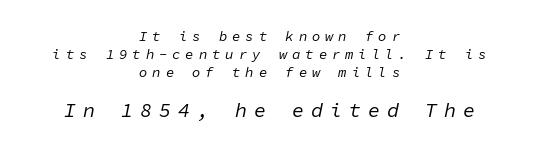
Every row of glyphs is offset so its center matches the block's center. Nothing heavy about these letters — not bold at all. When letters slant like this, we call the style italic. Type size steps up from the first block to the second.
